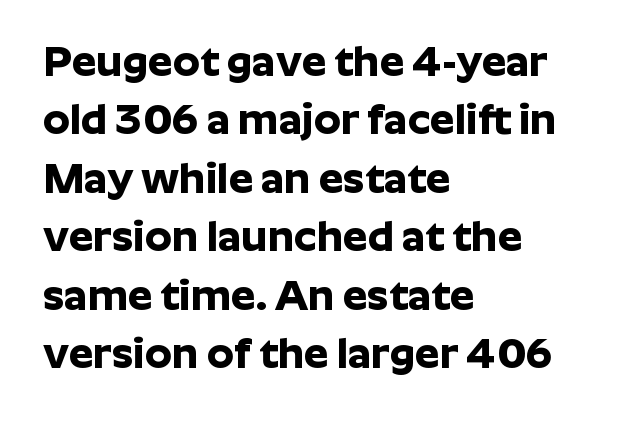
Type without underlining. The compositor pushed each line to the left boundary. Character widths vary here, with narrow letters taking less room than wide ones. A typesetter would mark this as roman, not italic. The passage shown stacks its lines at a standard gap. These lines are composed in type without serifs.
